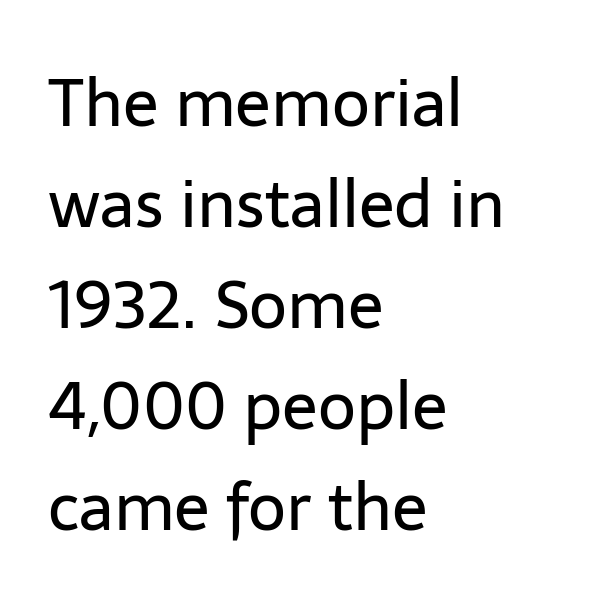
The image shows 66 px regular-weight sans-serif type, upright; set left-aligned, normal line spacing (1.53x), normal letter spacing, not underlined; low stroke contrast and a medium x-height.
